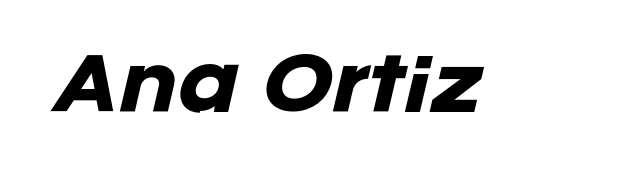
{"italic": "yes", "lean": "right", "slant_degrees": 12, "bold": "yes", "weight": "heavy", "width": "normal", "stroke_contrast": "low", "x_height": "large", "monospaced": "no", "underline": "no", "letter_spacing": "normal", "letter_spacing_em": 0.0, "glyph_px": 70}
